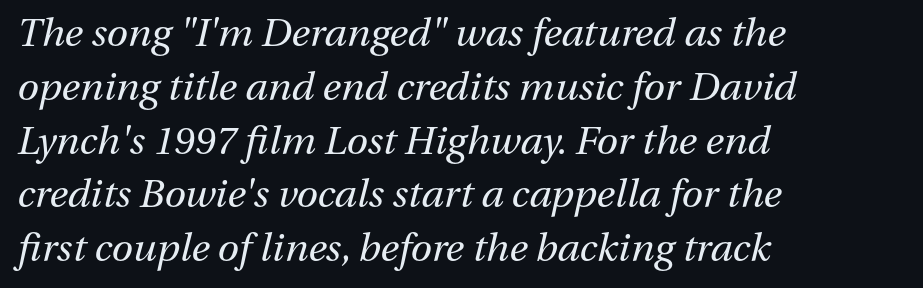
{"italic": "yes", "lean": "right", "slant_degrees": 13, "bold": "no", "weight": "regular", "width": "normal", "stroke_contrast": "medium", "x_height": "medium", "monospaced": "no", "underline": "no", "align": "left", "line_spacing": "normal", "line_spacing_ratio": 1.38, "letter_spacing": "normal", "letter_spacing_em": 0.0, "glyph_px": 39}
